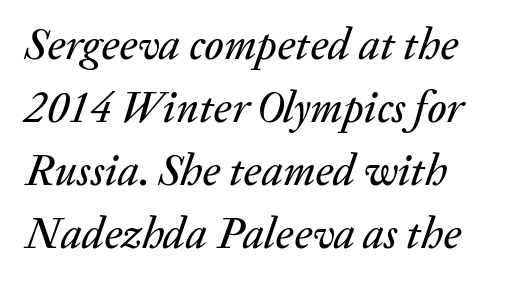
A clean baseline with only descenders dipping below it. Would a proofreader flag this as italicized? Yes. Successive baselines arrive at the customary interval. Think of a printed novel: that variable character pitch is what you see here.
